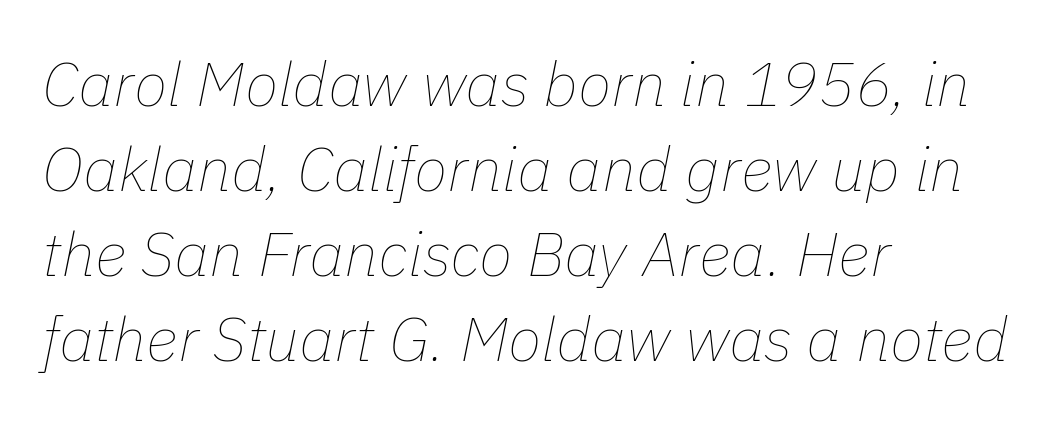
The image shows 62 px thin type, italic (leaning right); set left-aligned, normal line spacing (1.37x), normal letter spacing, not underlined; low stroke contrast and a medium x-height.
